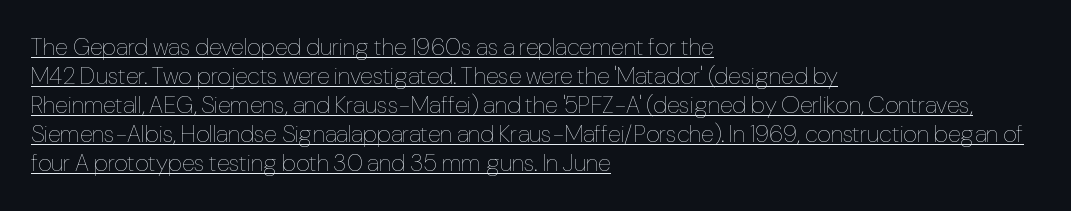
Q: Is the text bold? A: No.
Q: Is the text italic (slanted)? A: No, it is upright.
Q: Is the text underlined? A: Yes.
Q: How is the paragraph aligned? A: Left-aligned.
Q: Is the spacing between letters normal or unusually wide? A: Normal.
